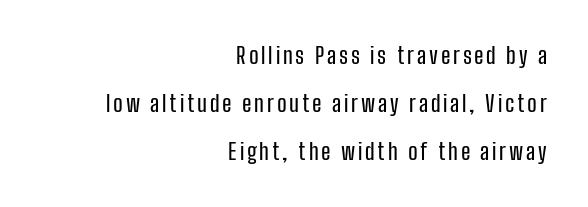
{"italic": "no", "underline": "no", "align": "right", "line_spacing": "loose", "line_spacing_ratio": 2.09, "glyph_px": 23}
